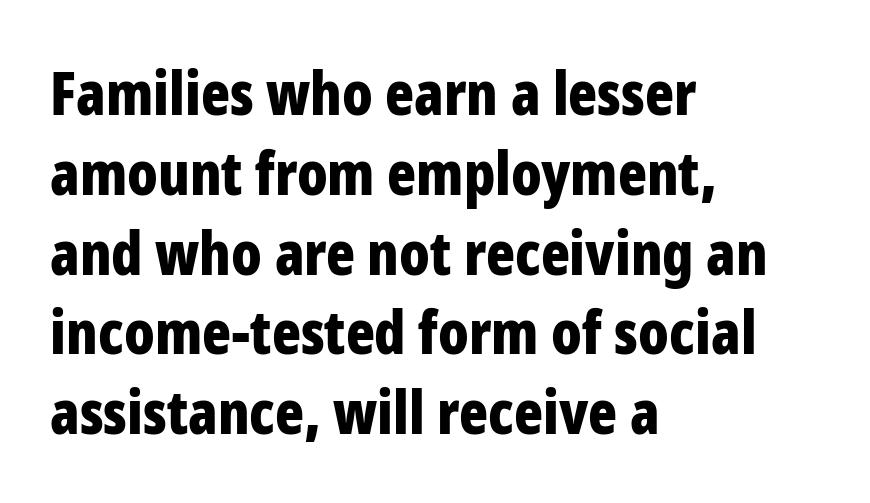
Proportional: the letters do not fall into vertical columns. One glance says typical: line gaps are just what's usual. Nothing unusual about the tracking: characters are spaced as the font intends. A classic flush-left, rag-right setting is used for this passage.
